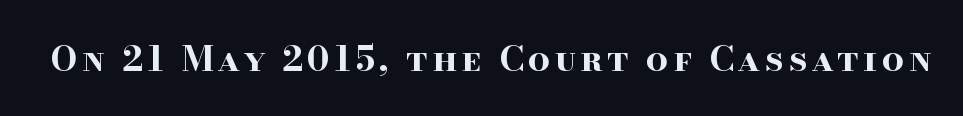
Has an underline been added? It has not. Each letter's strokes conclude with small projecting serifs. Set as a true bold cut, around the 700 mark. You could not count columns in this text — the font is proportionally spaced.
